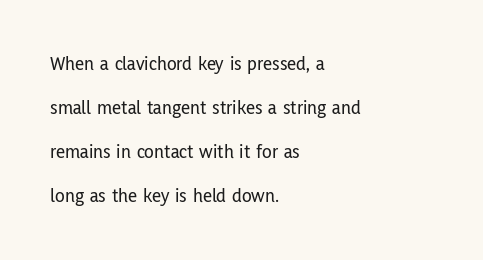
{"italic": "no", "underline": "no", "align": "left", "line_spacing": "loose", "line_spacing_ratio": 2.2, "letter_spacing": "normal", "letter_spacing_em": 0.0, "glyph_px": 20}
